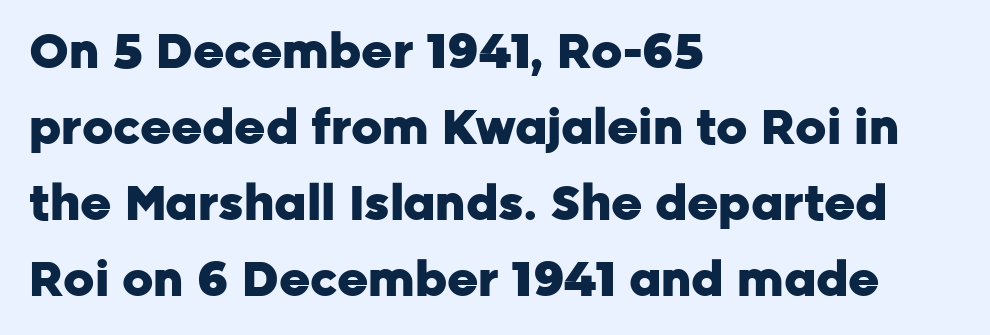
The image shows 48 px heavy sans-serif type, upright; set left-aligned, normal line spacing (1.58x), normal letter spacing, not underlined; low stroke contrast and a medium x-height.
